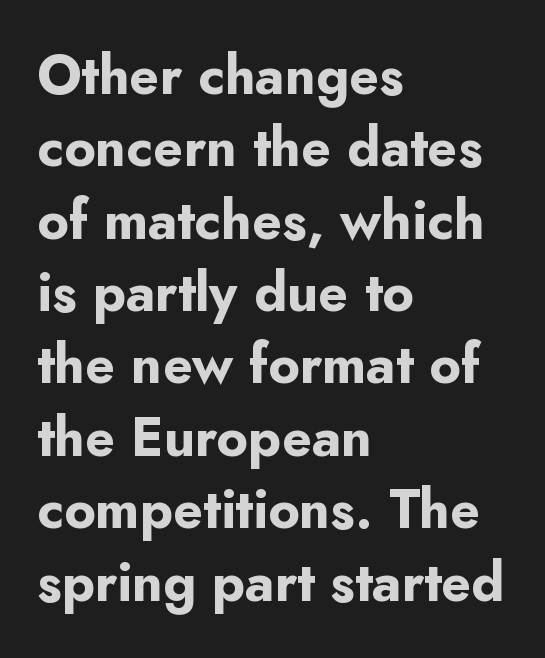
Q: Is the text bold? A: Yes.
Q: Is the text italic (slanted)? A: No, it is upright.
Q: Is the typeface a serif or a sans-serif typeface? A: Sans-serif.
Q: Is the text underlined? A: No.
Q: How is the paragraph aligned? A: Left-aligned.
Q: Is the spacing between letters normal or unusually wide? A: Normal.
Q: Is the spacing between lines tight, normal or loose? A: Normal.
Q: Width (condensed, normal, or wide)? A: Normal.
Q: Stroke contrast? A: Low.
Q: x-height? A: Small.
Q: Monospaced? A: No.
